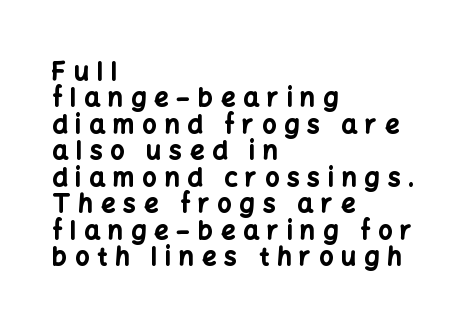
The image shows 25 px bold type, upright; set left-aligned, tight line spacing (1.06x), unusually wide letter spacing (+0.32 em), not underlined.
